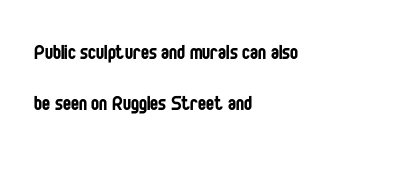
{"italic": "no", "bold": "no", "underline": "no", "align": "left", "line_spacing": "loose", "line_spacing_ratio": 2.12, "letter_spacing": "normal", "letter_spacing_em": 0.0, "glyph_px": 24}
